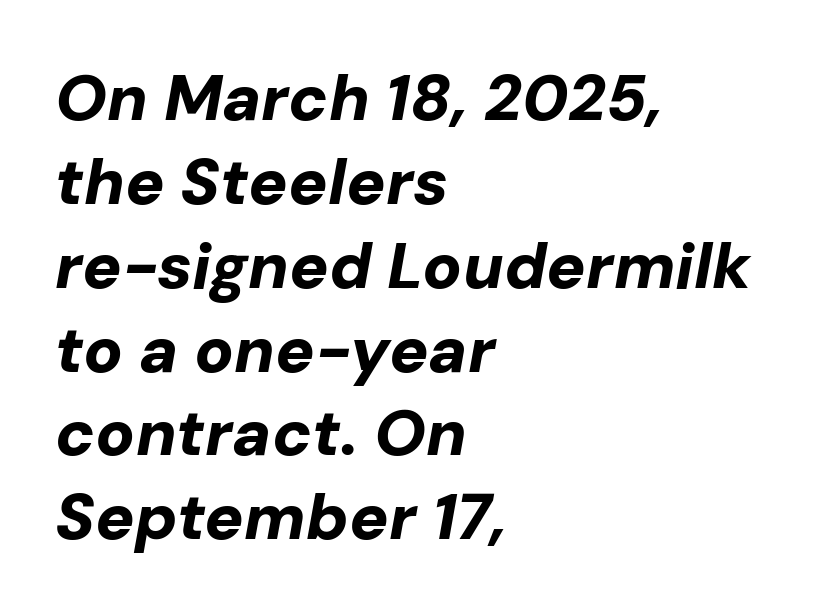
Note the varied advance widths — an 'i' is clearly narrower than an 'm'. These lines carry a lot of weight — the face is fully bold. Compared with ordinary roman type, these characters are visibly tilted. Clear beneath every line of the passage. Each line starts at the same left margin while the right side varies. Spacing between characters is what you'd get straight out of the box.
